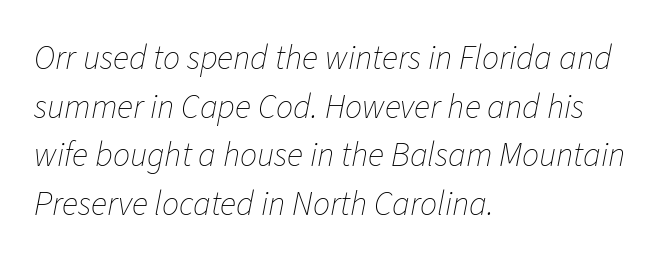
{"italic": "yes", "lean": "right", "slant_degrees": 11, "bold": "no", "weight": "thin", "width": "normal", "stroke_contrast": "low", "x_height": "medium", "monospaced": "no", "underline": "no", "align": "left", "line_spacing": "normal", "line_spacing_ratio": 1.43, "letter_spacing": "normal", "letter_spacing_em": 0.0, "glyph_px": 34}
